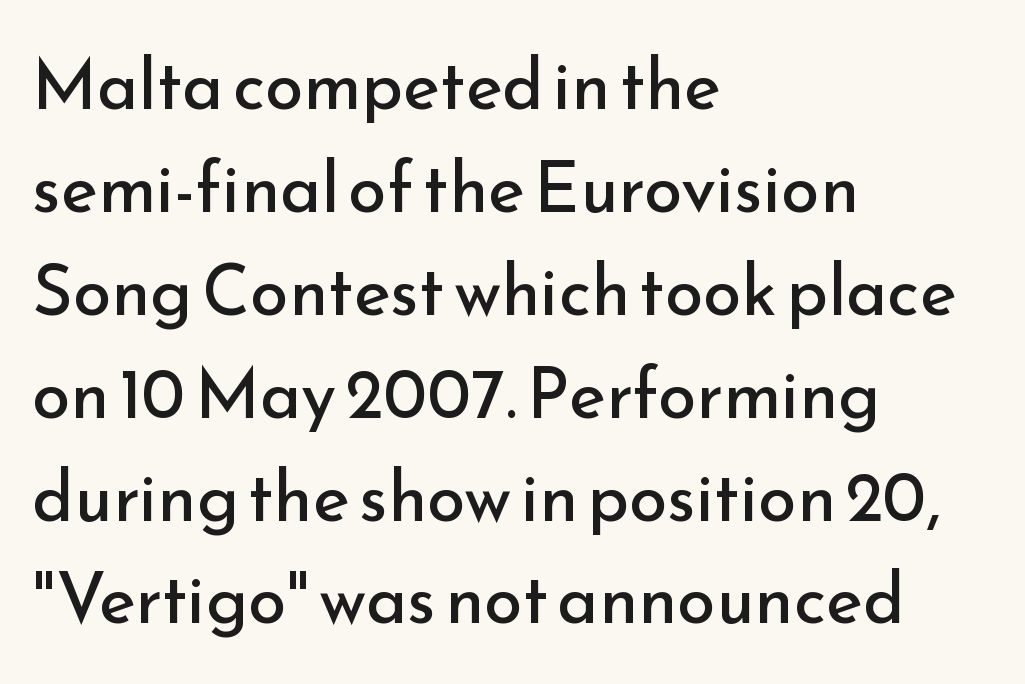
The rendering keeps characters at their native spacing. Decoration check: the copy has no underline. Heft: none added — not bold. The rows are spaced the way most documents space them. Left-aligned paragraph, ragged on the right.
